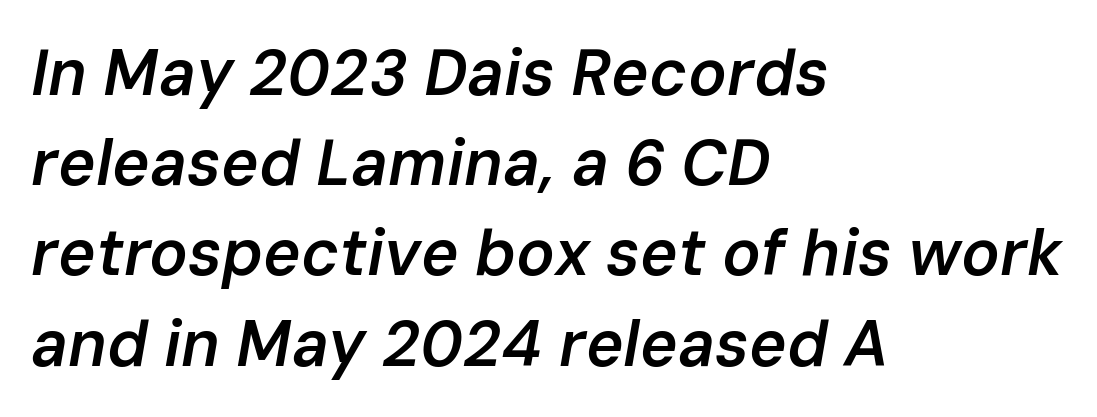
Q: Is the text bold? A: Semi-bold.
Q: Is the text italic (slanted)? A: Yes, it leans right by about 10 degrees.
Q: Is the text underlined? A: No.
Q: How is the paragraph aligned? A: Left-aligned.
Q: Is the spacing between letters normal or unusually wide? A: Normal.
Q: Is the spacing between lines tight, normal or loose? A: Normal.
Q: Width (condensed, normal, or wide)? A: Normal.
Q: Stroke contrast? A: Low.
Q: x-height? A: Medium.
Q: Monospaced? A: No.
